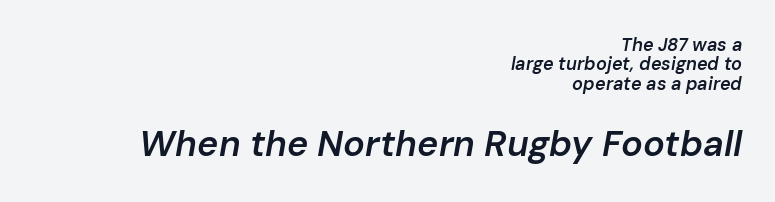
Q: Is the text bold? A: Semi-bold.
Q: Is the text italic (slanted)? A: Yes, it leans right by about 10 degrees.
Q: Is the text underlined? A: No.
Q: How is the paragraph aligned? A: Right-aligned.
Q: Is the spacing between letters normal or unusually wide? A: Normal.
Q: Is the spacing between lines tight, normal or loose? A: Tight.
Q: Which block of text is set in a larger size, the first (top) or the second (bottom)? A: The second (bottom) one.
Q: Width (condensed, normal, or wide)? A: Normal.
Q: Stroke contrast? A: Low.
Q: x-height? A: Medium.
Q: Monospaced? A: No.
